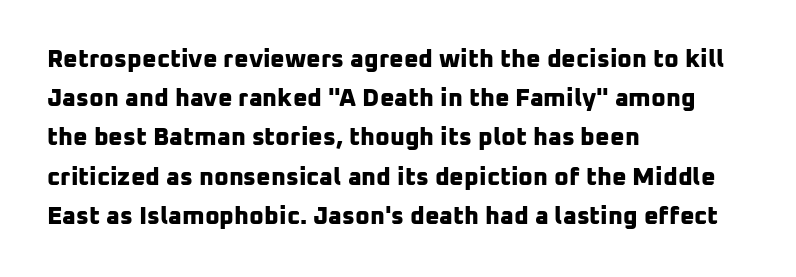
A dark, heavy texture on the line: the type is bold. There is no visible air inserted between adjacent glyphs. Glance below the letters and you will spot only blank space. Where is the straight margin? On the left. Baseline-to-baseline distance is the conventional proportion of letter height.
